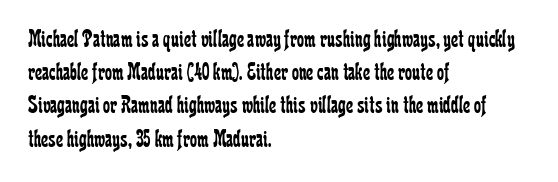
Q: Is the text bold? A: No.
Q: Is the text italic (slanted)? A: No, it is upright.
Q: Is the text underlined? A: No.
Q: How is the paragraph aligned? A: Left-aligned.
Q: Is the spacing between letters normal or unusually wide? A: Normal.
Q: Is the spacing between lines tight, normal or loose? A: Normal.
